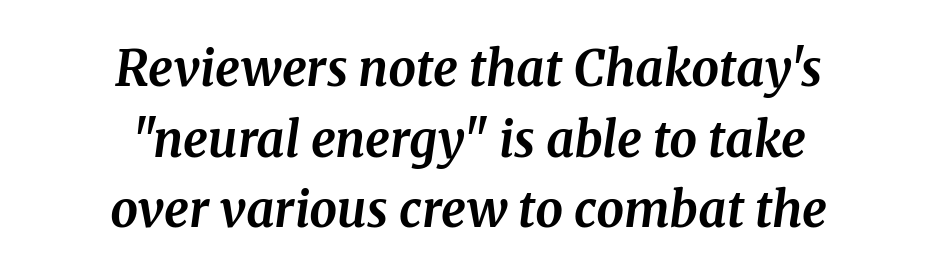
The image shows 49 px bold serif type, italic (leaning right); set centered, normal line spacing (1.44x), normal letter spacing, not underlined; medium stroke contrast and a medium x-height.
